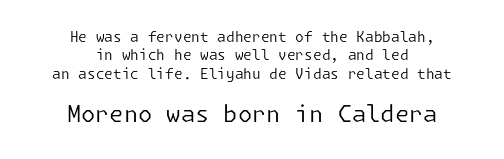
Normally led — the rows are evenly, conventionally spaced. Rule under the text: the space is simply empty. The lettering stays uniformly vertical, giving the passage a roman look. The letterforms sit at book weight or below. The more generous point size was reserved for the lower chunk.
